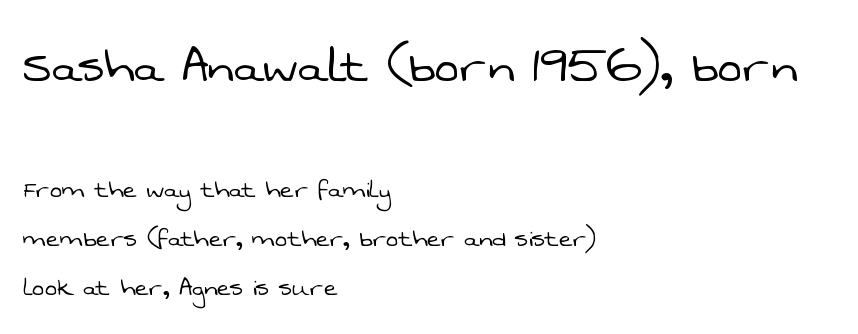
Q: Is the text bold? A: No.
Q: Is the typeface a serif or a sans-serif typeface? A: Sans-serif.
Q: Is the text underlined? A: No.
Q: How is the paragraph aligned? A: Left-aligned.
Q: Is the spacing between letters normal or unusually wide? A: Normal.
Q: Is the spacing between lines tight, normal or loose? A: Normal.
Q: Which block of text is set in a larger size, the first (top) or the second (bottom)? A: The first (top) one.
Q: Width (condensed, normal, or wide)? A: Normal.
Q: Stroke contrast? A: Low.
Q: x-height? A: Medium.
Q: Monospaced? A: No.
